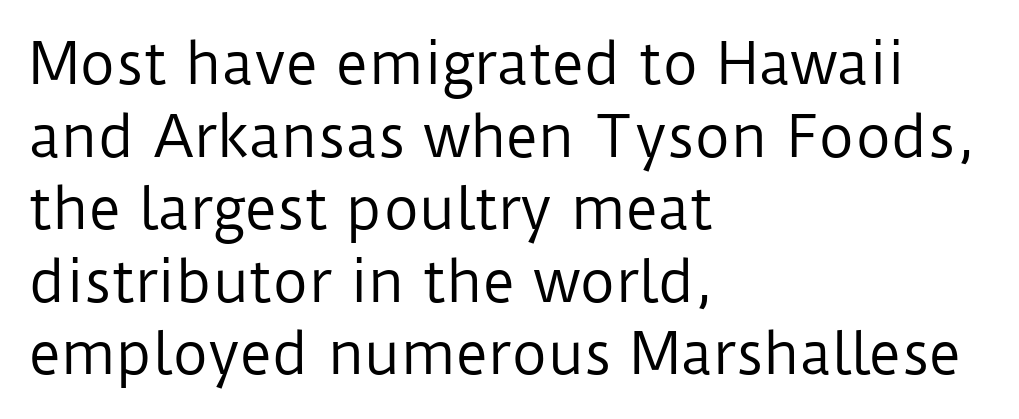
{"serif": "no", "italic": "no", "bold": "no", "weight": "regular", "width": "normal", "stroke_contrast": "low", "x_height": "medium", "monospaced": "no", "underline": "no", "align": "left", "line_spacing": "normal", "line_spacing_ratio": 1.32, "letter_spacing": "normal", "letter_spacing_em": 0.0, "glyph_px": 55}
